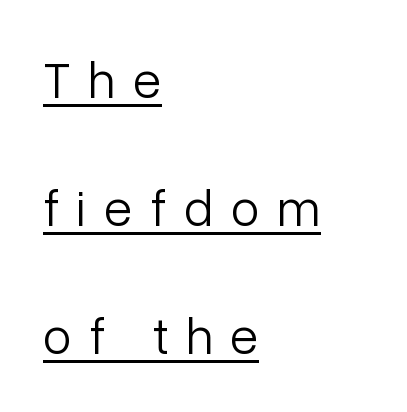
Q: Is the text bold? A: No.
Q: Is the text italic (slanted)? A: No, it is upright.
Q: Is the typeface a serif or a sans-serif typeface? A: Sans-serif.
Q: Is the text underlined? A: Yes.
Q: How is the paragraph aligned? A: Left-aligned.
Q: Is the spacing between letters normal or unusually wide? A: Unusually wide.
Q: Is the spacing between lines tight, normal or loose? A: Loose.
Q: Width (condensed, normal, or wide)? A: Normal.
Q: Stroke contrast? A: Low.
Q: x-height? A: Medium.
Q: Monospaced? A: No.
